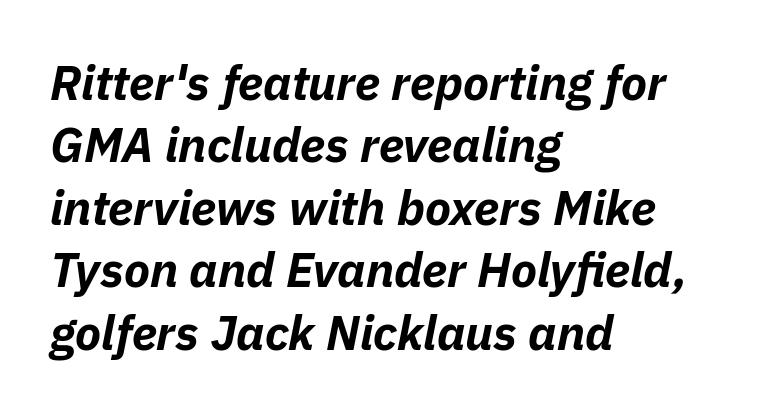
{"italic": "yes", "lean": "right", "slant_degrees": 11, "bold": "yes", "weight": "bold", "width": "normal", "stroke_contrast": "low", "x_height": "medium", "monospaced": "no", "underline": "no", "align": "left", "line_spacing": "normal", "line_spacing_ratio": 1.3, "letter_spacing": "normal", "letter_spacing_em": 0.0, "glyph_px": 48}
